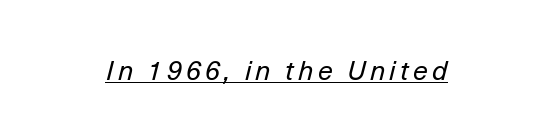
{"italic": "yes", "lean": "right", "slant_degrees": 14, "bold": "no", "underline": "yes", "align": "center", "glyph_px": 27}
